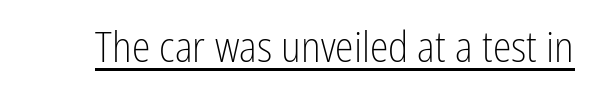
Q: Is the text bold? A: No.
Q: Is the text italic (slanted)? A: No, it is upright.
Q: Is the typeface a serif or a sans-serif typeface? A: Sans-serif.
Q: Is the text underlined? A: Yes.
Q: Is the spacing between letters normal or unusually wide? A: Normal.
Q: Width (condensed, normal, or wide)? A: Condensed.
Q: Stroke contrast? A: Low.
Q: x-height? A: Medium.
Q: Monospaced? A: No.
